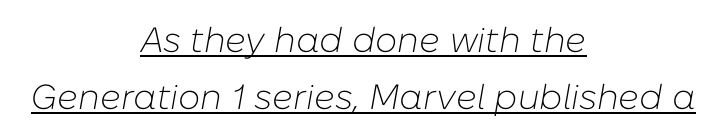
Does a line run under the words? Yes, clearly. If you folded the block vertically in half, each line would mirror itself in length. Character widths vary here, with narrow letters taking less room than wide ones. Caption: standard tracking, unaltered.
